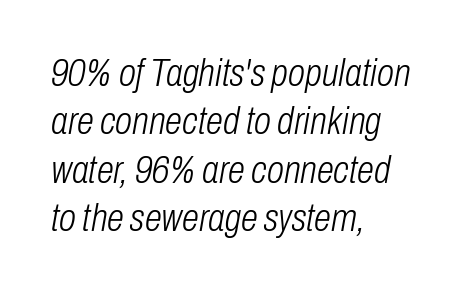
The image shows 39 px light, condensed type, italic (leaning right); set left-aligned, line spacing 1.24x, normal letter spacing, not underlined; low stroke contrast and a medium x-height.
